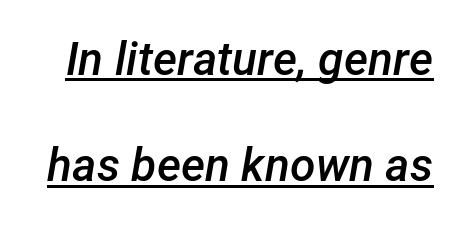
This sample uses plain, unmodified letter spacing. How would I describe the line gaps? Wide and relaxed. Characters are canted at an angle relative to the baseline's perpendicular. As a designer I'd log this as weight 600, semibold.
